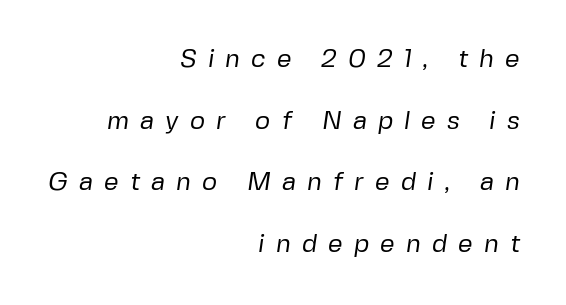
{"bold": "no", "underline": "no", "align": "right", "line_spacing": "loose", "line_spacing_ratio": 2.37, "letter_spacing": "wide", "letter_spacing_em": 0.42, "glyph_px": 26}
